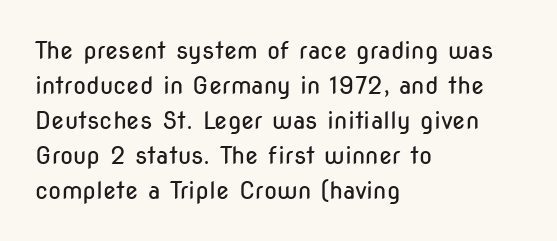
{"italic": "no", "bold": "no", "underline": "no", "align": "left", "line_spacing": "normal", "line_spacing_ratio": 1.46, "letter_spacing": "normal", "letter_spacing_em": 0.0, "glyph_px": 24}
